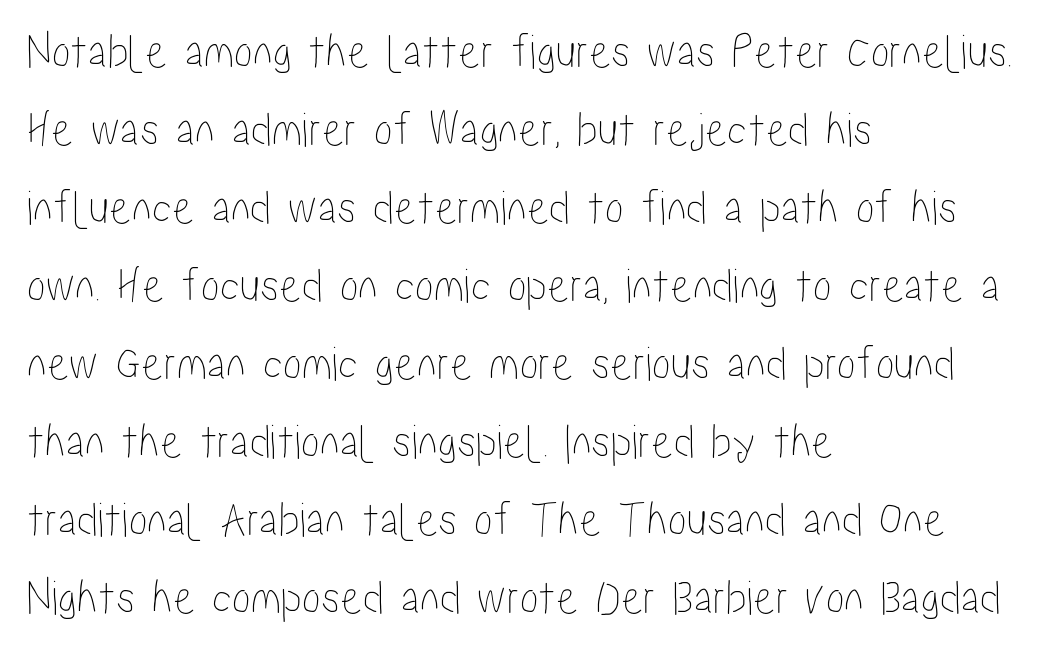
{"italic": "no", "width": "condensed", "stroke_contrast": "low", "x_height": "medium", "monospaced": "no", "underline": "no", "align": "left", "line_spacing": "normal", "line_spacing_ratio": 1.56, "letter_spacing": "normal", "letter_spacing_em": 0.0, "glyph_px": 50}
